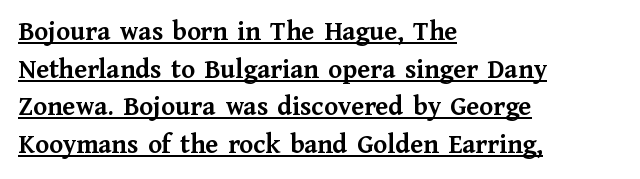
{"serif": "yes", "italic": "no", "bold": "yes", "weight": "semibold", "width": "normal", "stroke_contrast": "medium", "x_height": "medium", "monospaced": "no", "underline": "yes", "align": "left", "line_spacing": "normal", "line_spacing_ratio": 1.34, "letter_spacing": "normal", "letter_spacing_em": 0.0, "glyph_px": 28}
